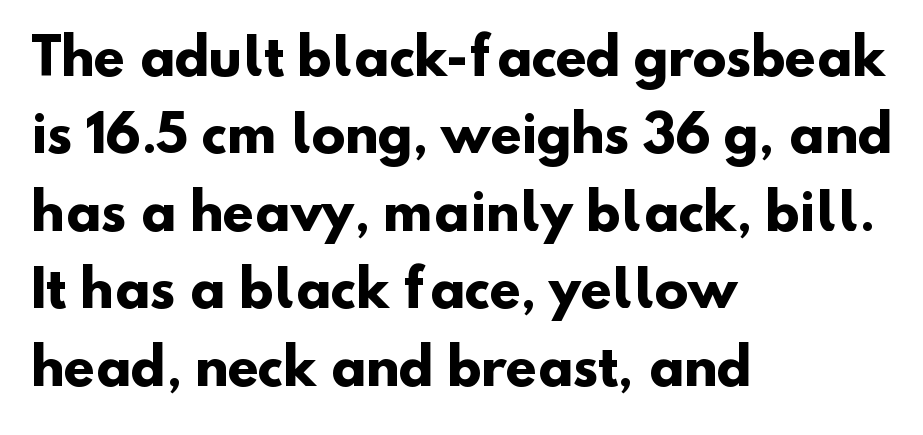
The image shows 50 px heavy sans-serif type; set left-aligned, normal line spacing (1.55x), normal letter spacing, not underlined; low stroke contrast and a small x-height.
